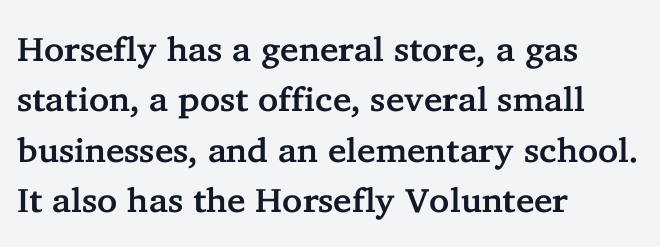
Beneath every word, the page is bare. What's the leading like? Ordinary, nothing unusual. Varying glyph widths throughout — classic text-font behaviour. These lines were composed using upright roman letters. A classic flush-left, rag-right setting is used for this passage. Nobody touched the tracking dial on this one.
